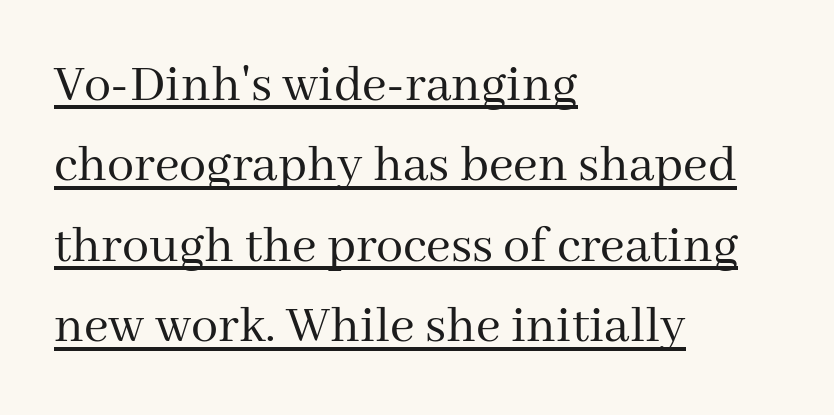
Q: Is the text bold? A: No.
Q: Is the text italic (slanted)? A: No, it is upright.
Q: Is the typeface a serif or a sans-serif typeface? A: Serif.
Q: Is the text underlined? A: Yes.
Q: How is the paragraph aligned? A: Left-aligned.
Q: Is the spacing between letters normal or unusually wide? A: Normal.
Q: Is the spacing between lines tight, normal or loose? A: Normal.
Q: Width (condensed, normal, or wide)? A: Normal.
Q: Stroke contrast? A: Medium.
Q: x-height? A: Medium.
Q: Monospaced? A: No.
